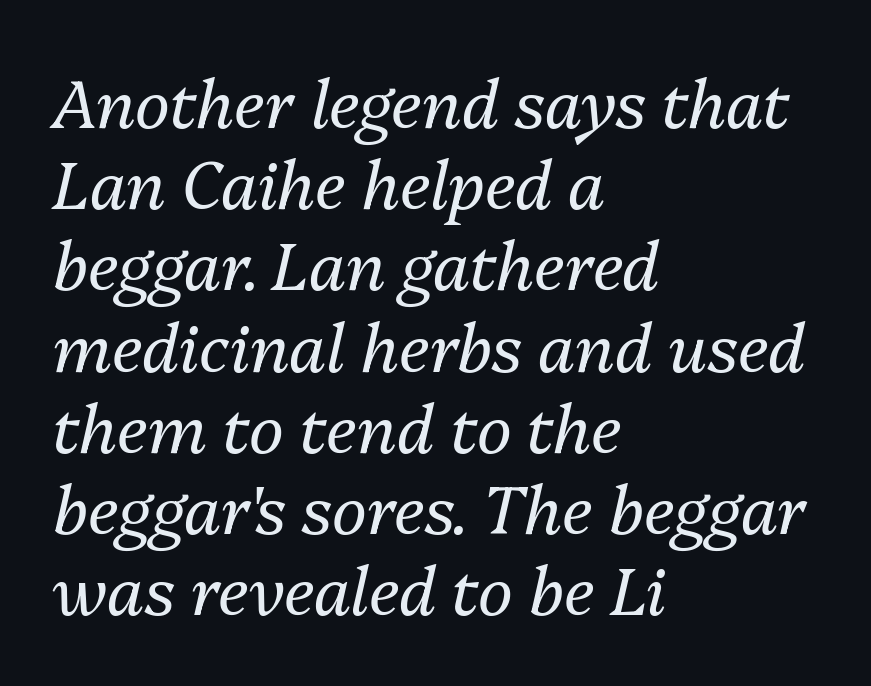
Is the type slanted? Yes — the strokes lean at a clear angle. A student would call this left alignment; a typographer would say flush left, rag right. Stroke thickness stays within the range of a standard reading face or lighter. No word sits above an underline.
